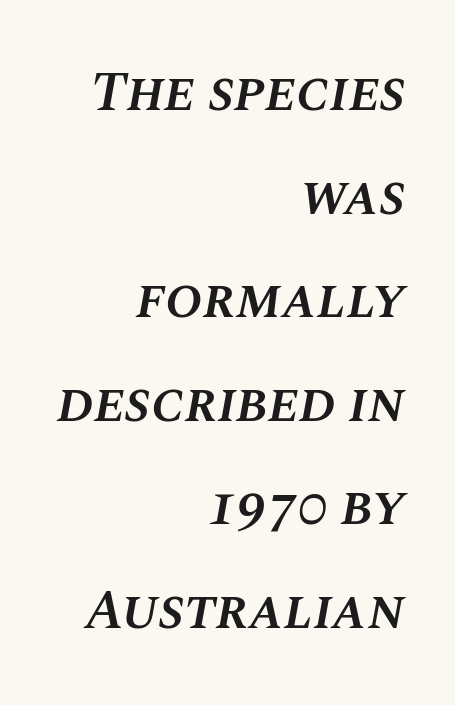
Its strokes are somewhat broadened, the hallmark of semibold type. Each letter keeps its own natural width here, so spacing adapts to shape. The face used here has a pronounced slope to its letters. The strip under each line holds only bare page. The rendering anchors every line to the right-hand side.
